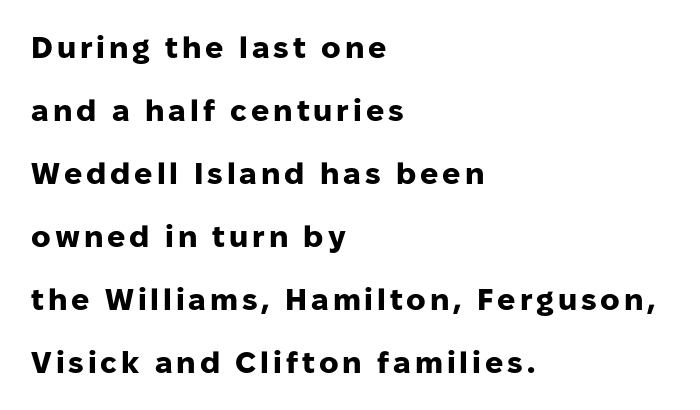
{"serif": "no", "italic": "no", "bold": "yes", "weight": "heavy", "width": "normal", "stroke_contrast": "low", "x_height": "medium", "monospaced": "no", "underline": "no", "align": "left", "line_spacing": "loose", "line_spacing_ratio": 2.1, "glyph_px": 30}
